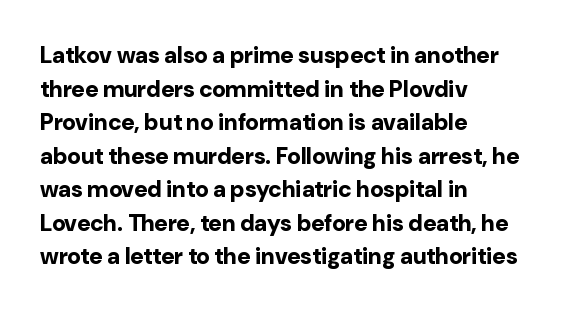
The image shows 23 px bold type, upright; set left-aligned, normal line spacing (1.46x), normal letter spacing, not underlined.
